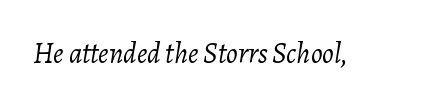
{"italic": "yes", "lean": "right", "slant_degrees": 7, "bold": "no", "weight": "light", "width": "normal", "stroke_contrast": "low", "x_height": "medium", "monospaced": "no", "underline": "no", "letter_spacing": "normal", "letter_spacing_em": 0.0, "glyph_px": 29}
